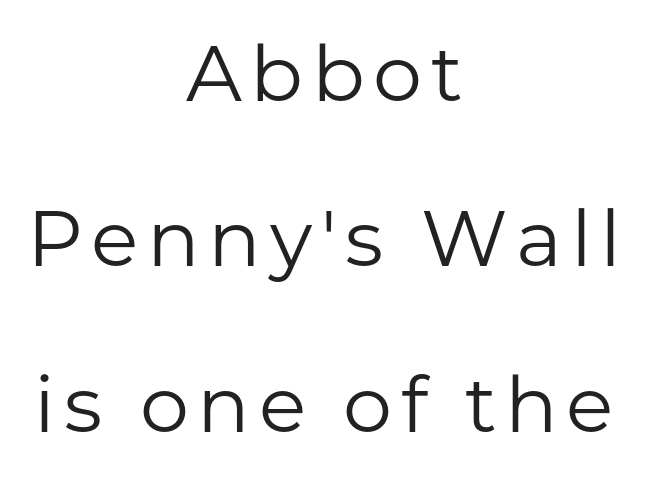
{"serif": "no", "italic": "no", "bold": "no", "weight": "regular", "width": "normal", "stroke_contrast": "low", "x_height": "medium", "monospaced": "no", "underline": "no", "align": "center", "line_spacing": "loose", "line_spacing_ratio": 2.12, "glyph_px": 78}
